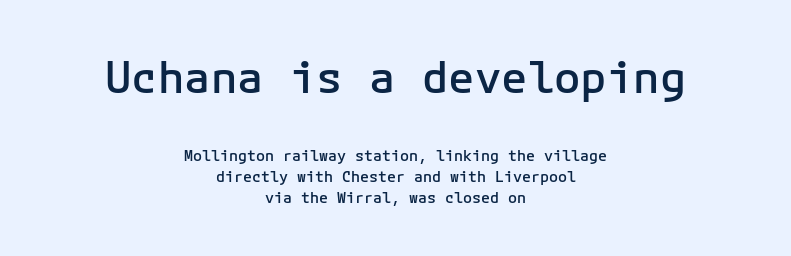
{"serif": "no", "italic": "no", "bold": "semi", "weight": "semibold", "width": "normal", "stroke_contrast": "low", "x_height": "medium", "underline": "no", "align": "center", "line_spacing": "normal", "line_spacing_ratio": 1.4, "letter_spacing": "normal", "letter_spacing_em": 0.0, "larger_block": "first", "size_ratio": 2.93, "glyph_px": 44}
